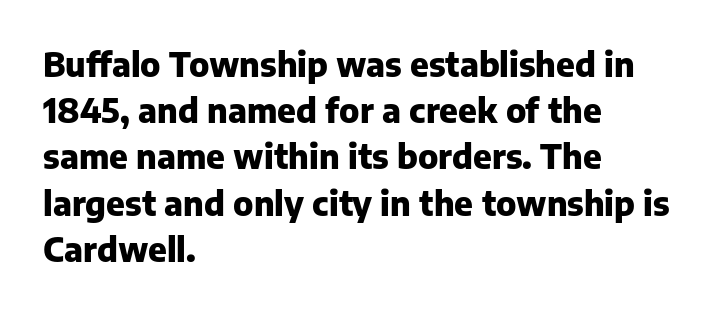
Q: Is the text bold? A: Yes.
Q: Is the text italic (slanted)? A: No, it is upright.
Q: Is the typeface a serif or a sans-serif typeface? A: Sans-serif.
Q: Is the text underlined? A: No.
Q: How is the paragraph aligned? A: Left-aligned.
Q: Is the spacing between letters normal or unusually wide? A: Normal.
Q: Is the spacing between lines tight, normal or loose? A: Normal.
Q: Width (condensed, normal, or wide)? A: Normal.
Q: Stroke contrast? A: Low.
Q: x-height? A: Medium.
Q: Monospaced? A: No.
